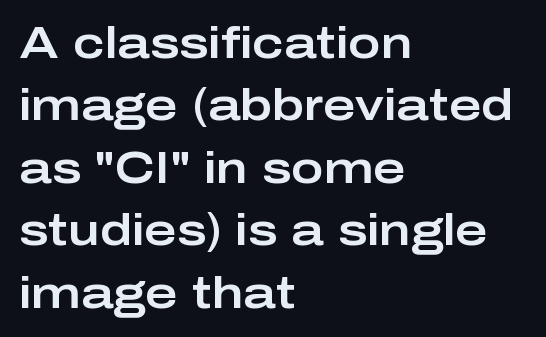
Regarding serifs, this sample does without them. Glance below the letters and you will spot only blank space. The passage shown stacks its lines at a standard gap. A typesetter would mark this as roman, not italic.
